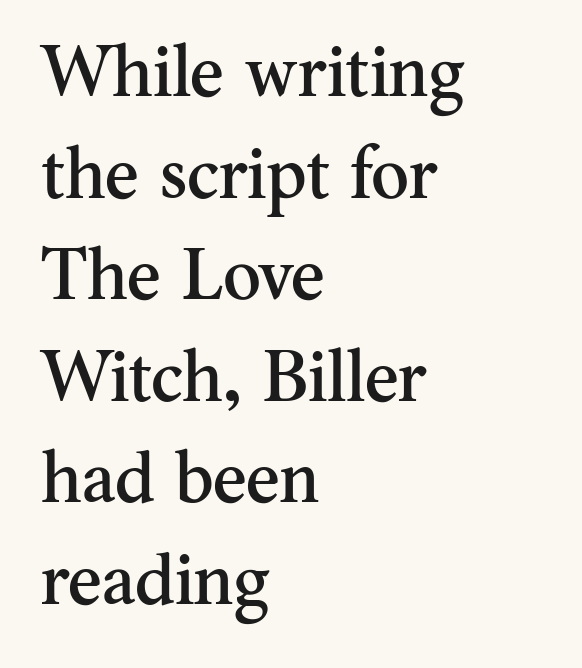
{"serif": "yes", "italic": "no", "width": "normal", "stroke_contrast": "medium", "x_height": "small", "monospaced": "no", "underline": "no", "align": "left", "line_spacing": "normal", "line_spacing_ratio": 1.41, "letter_spacing": "normal", "letter_spacing_em": 0.0, "glyph_px": 72}
